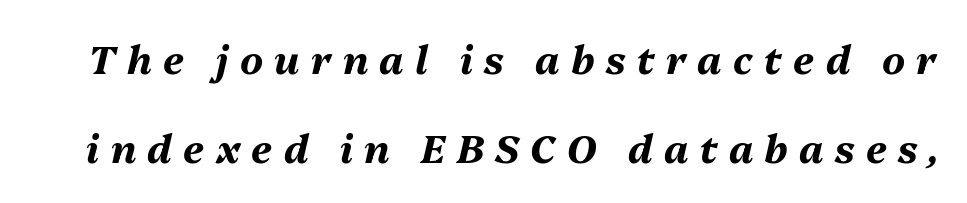
Check under the words: just untouched page. Stroke thickness is high; the sample reads as a true bold. Tracking here is generous; glyphs stand well apart from one another. Line spacing here is loose. The passage shown leans; its letterforms are oblique. A typesetter would call this proportional, since set widths differ per character.
